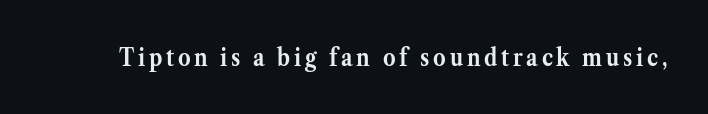
The image shows 25 px bold type, upright; set not underlined.
